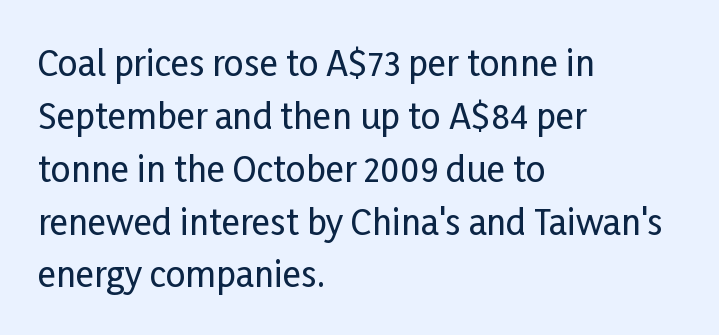
Q: Is the text italic (slanted)? A: No, it is upright.
Q: Is the typeface a serif or a sans-serif typeface? A: Sans-serif.
Q: Is the text underlined? A: No.
Q: How is the paragraph aligned? A: Left-aligned.
Q: Is the spacing between letters normal or unusually wide? A: Normal.
Q: Is the spacing between lines tight, normal or loose? A: Normal.
Q: Width (condensed, normal, or wide)? A: Condensed.
Q: Stroke contrast? A: Low.
Q: x-height? A: Medium.
Q: Monospaced? A: No.
